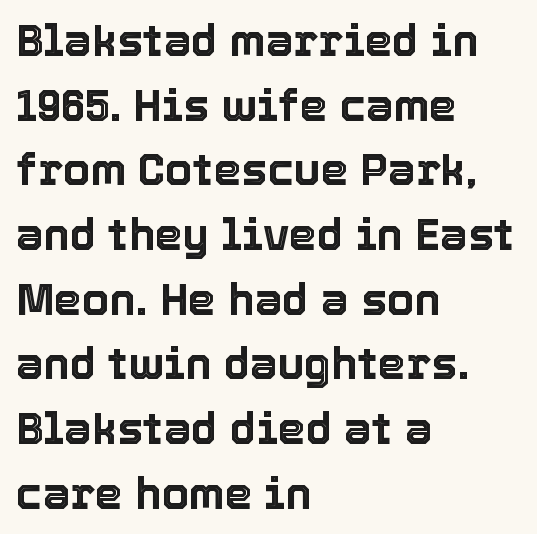
{"italic": "no", "width": "normal", "x_height": "medium", "monospaced": "no", "underline": "no", "align": "left", "line_spacing": "normal", "line_spacing_ratio": 1.47, "letter_spacing": "normal", "letter_spacing_em": 0.0, "glyph_px": 44}
